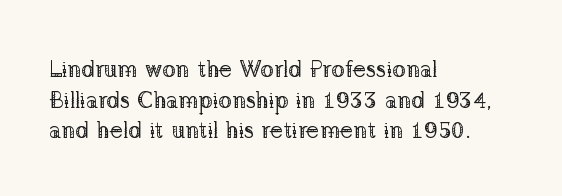
{"italic": "no", "bold": "no", "underline": "no", "align": "left", "line_spacing": "normal", "line_spacing_ratio": 1.33, "letter_spacing": "normal", "letter_spacing_em": 0.0, "glyph_px": 23}
